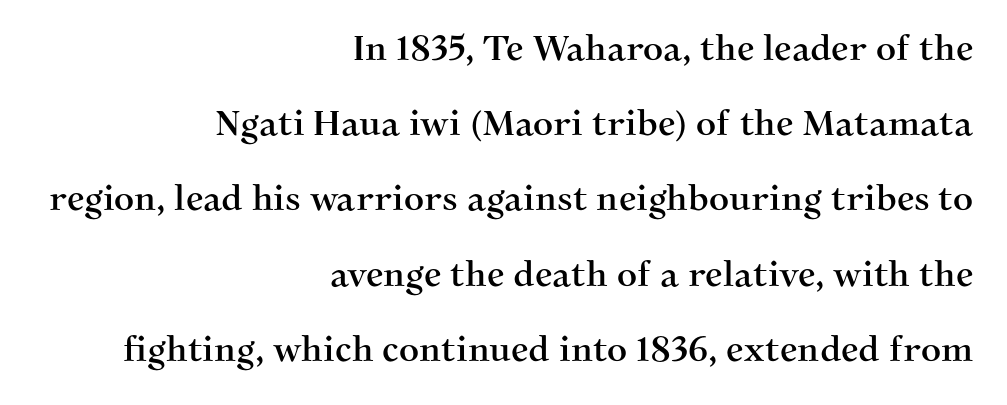
Compared with typical body copy, the letter spacing here is the same. Is there any slant? The stems are plumb. The face used here is proportionally spaced, like ordinary book or web type. Letters rest on an invisible, unmarked baseline.
